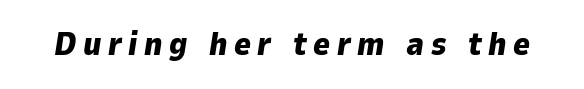
{"italic": "yes", "lean": "right", "slant_degrees": 9, "bold": "yes", "weight": "heavy", "width": "normal", "stroke_contrast": "low", "x_height": "medium", "monospaced": "no", "underline": "no", "letter_spacing": "wide", "letter_spacing_em": 0.2, "glyph_px": 32}
